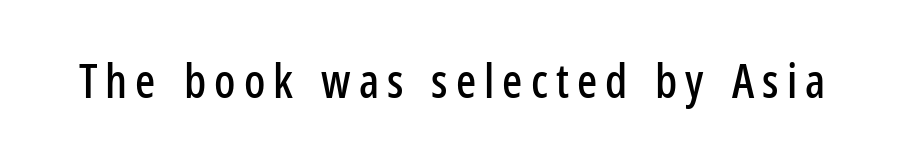
The image shows 47 px condensed sans-serif type, upright; set not underlined; low stroke contrast and a medium x-height.
